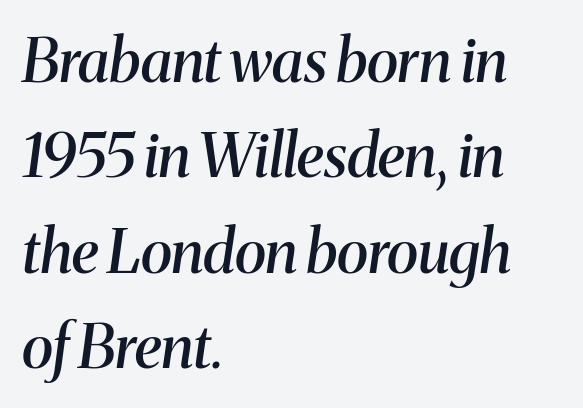
{"serif": "yes", "italic": "yes", "lean": "right", "slant_degrees": 8, "bold": "semi", "weight": "semibold", "width": "normal", "stroke_contrast": "medium", "x_height": "medium", "monospaced": "no", "underline": "no", "align": "left", "line_spacing": "normal", "line_spacing_ratio": 1.59, "letter_spacing": "normal", "letter_spacing_em": 0.0, "glyph_px": 60}
